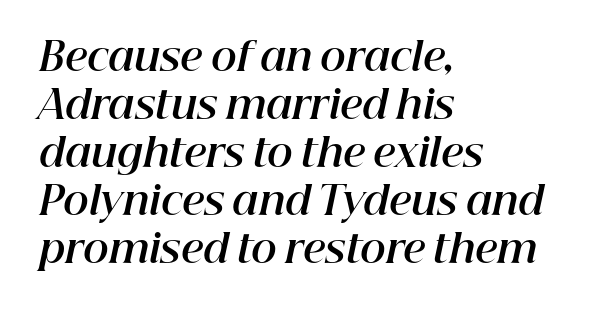
The typography opts for an oblique posture over an upright one. All the whitespace from short lines collects on the right. Stroke thickness is high; the sample reads as a true bold. Plain, unruled lines of type. Words appear dense and cohesive because spacing is normal.
